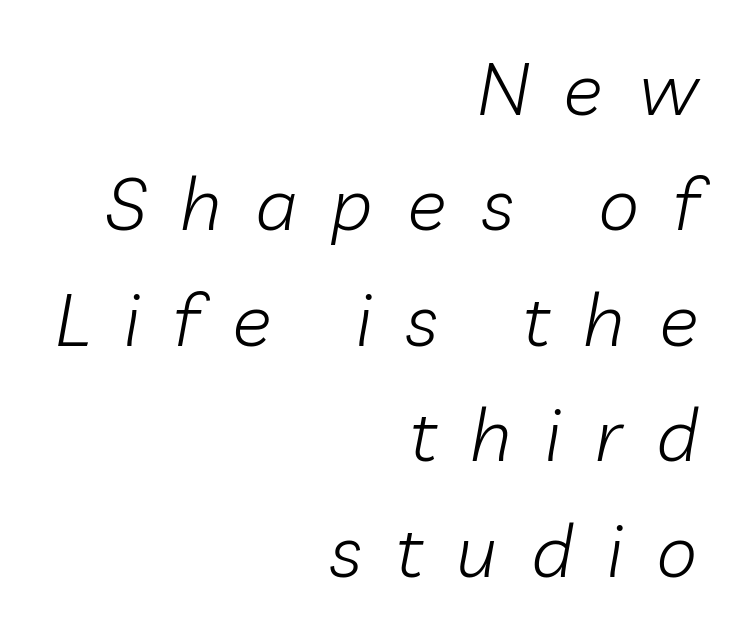
The image shows 74 px light type, italic (leaning right); set right-aligned, normal line spacing (1.56x), unusually wide letter spacing (+0.46 em), not underlined; low stroke contrast and a medium x-height.
